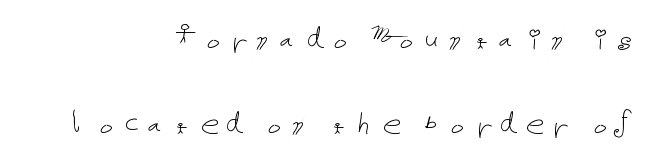
{"italic": "no", "bold": "no", "weight": "thin", "width": "normal", "stroke_contrast": "low", "x_height": "medium", "underline": "no", "align": "right", "line_spacing": "loose", "line_spacing_ratio": 2.31, "glyph_px": 37}
